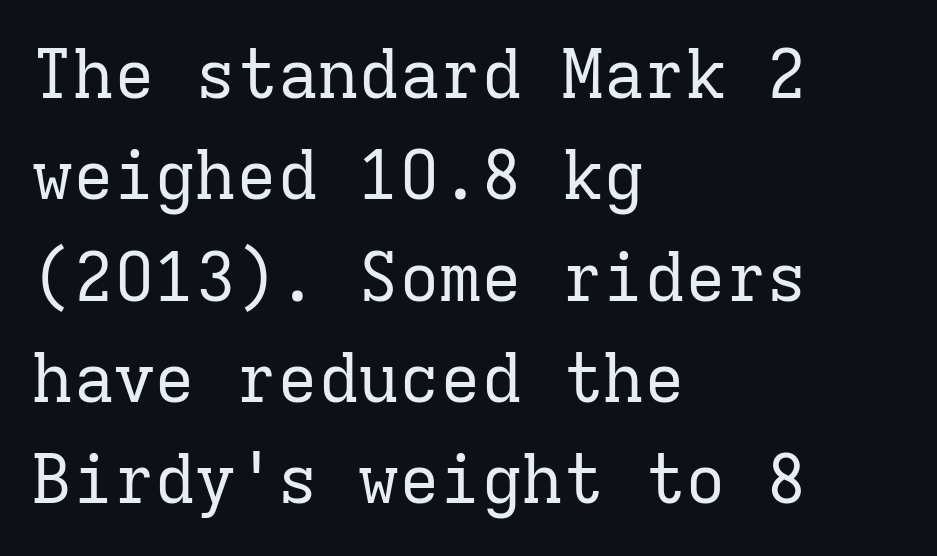
Q: Is the text bold? A: No.
Q: Is the text italic (slanted)? A: No, it is upright.
Q: Is the typeface a serif or a sans-serif typeface? A: Serif.
Q: Is the text underlined? A: No.
Q: How is the paragraph aligned? A: Left-aligned.
Q: Is the spacing between letters normal or unusually wide? A: Normal.
Q: Is the spacing between lines tight, normal or loose? A: Normal.
Q: Width (condensed, normal, or wide)? A: Normal.
Q: Stroke contrast? A: Low.
Q: x-height? A: Medium.
Q: Monospaced? A: Yes.
